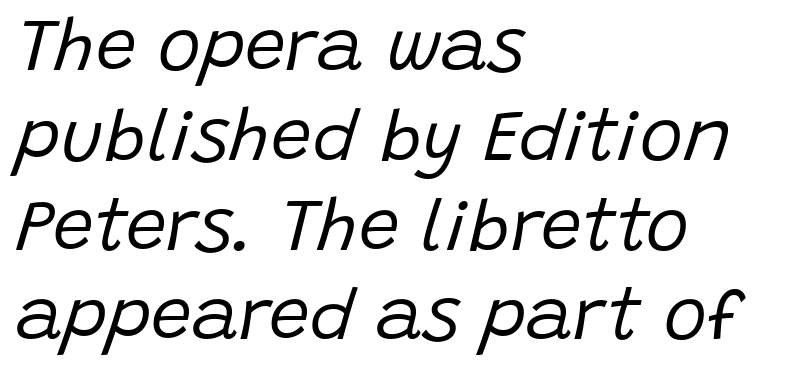
All the whitespace from short lines collects on the right. Tracking here is standard; glyphs follow each other at the usual distance. Letters rest on an invisible, unmarked baseline. Is this a fixed-width face? No — the glyphs have proportional, varying widths. The typography opts for an oblique posture over an upright one. The weight would be labelled regular, book, light, or lighter still.
